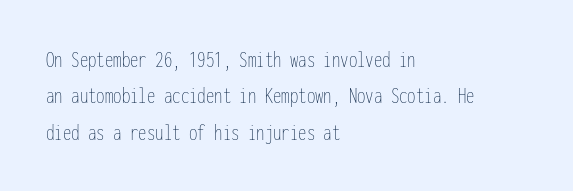
Q: Is the text bold? A: No.
Q: Is the text italic (slanted)? A: No, it is upright.
Q: Is the text underlined? A: No.
Q: How is the paragraph aligned? A: Left-aligned.
Q: Is the spacing between letters normal or unusually wide? A: Normal.
Q: Is the spacing between lines tight, normal or loose? A: Normal.
